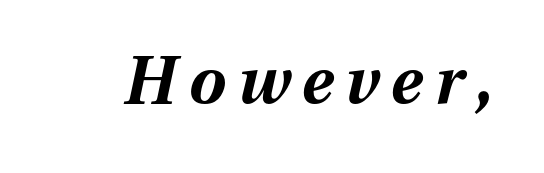
The image shows 66 px bold type, italic (leaning right); set not underlined; medium stroke contrast and a medium x-height.
